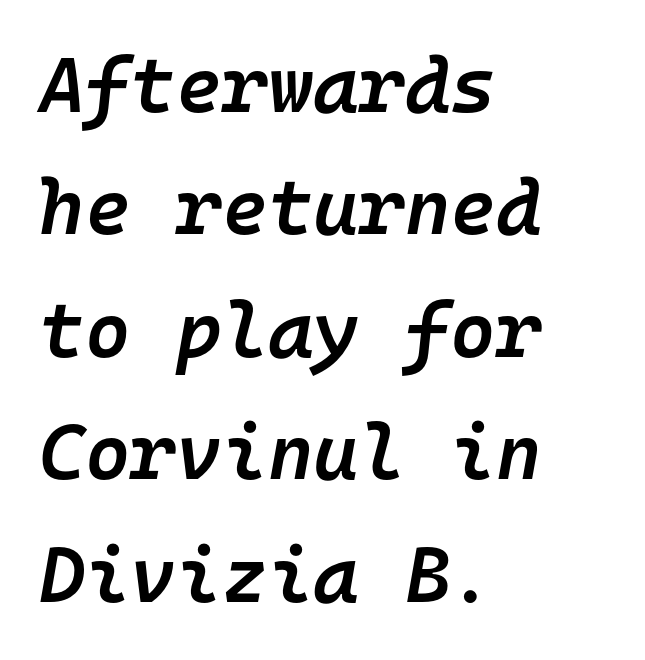
The image shows 78 px semibold type, italic (leaning right), monospaced; set left-aligned, normal line spacing (1.57x), normal letter spacing, not underlined; low stroke contrast and a medium x-height.
